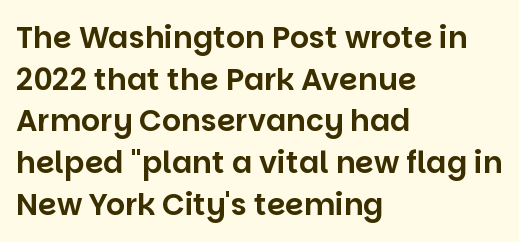
{"serif": "no", "italic": "no", "width": "normal", "stroke_contrast": "low", "x_height": "large", "monospaced": "no", "underline": "no", "align": "left", "line_spacing": "normal", "line_spacing_ratio": 1.39, "letter_spacing": "normal", "letter_spacing_em": 0.0, "glyph_px": 30}
